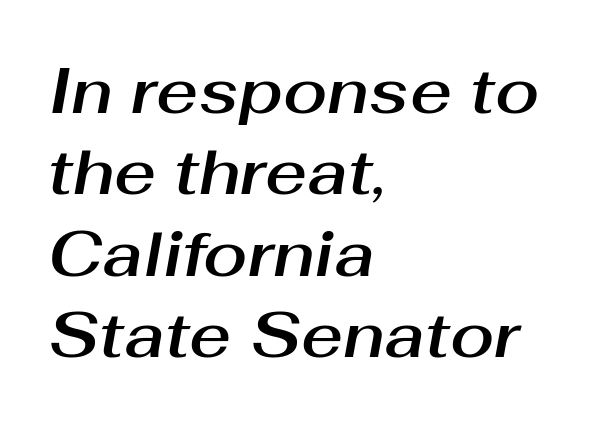
What stands out about the letter spacing? Nothing — it is the standard amount. No word sits above an underline. How would I describe the line gaps? Plain and ordinary. Varying glyph widths throughout — classic text-font behaviour.
